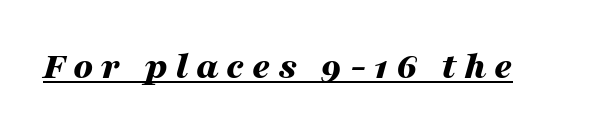
The horizontal fit of the characters is loose and conspicuously gappy. Looks like regular typesetting: each glyph gets only the width it needs. Chunky letters — that's bold for sure. Does the lettering tilt? It does — this is italic.
